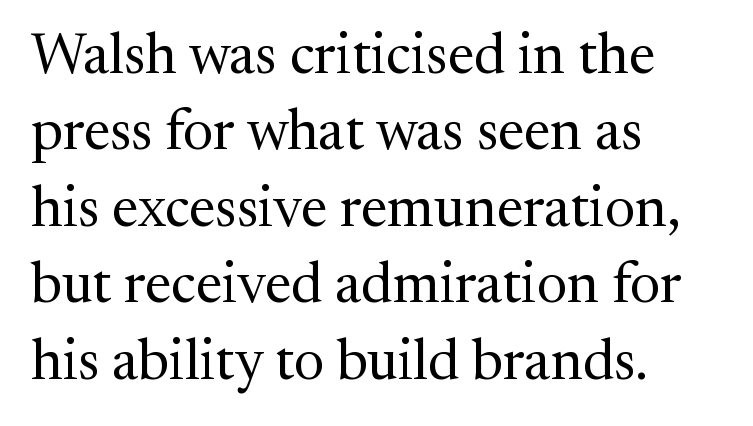
The image shows 57 px regular-weight serif type, upright; set left-aligned, normal line spacing (1.34x), normal letter spacing, not underlined; medium stroke contrast and a medium x-height.
